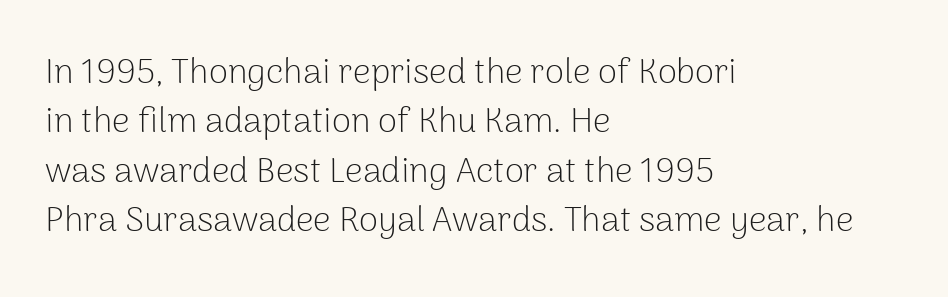
The image shows 35 px light sans-serif type, upright; set left-aligned, normal line spacing (1.41x), normal letter spacing, not underlined; low stroke contrast and a medium x-height.
